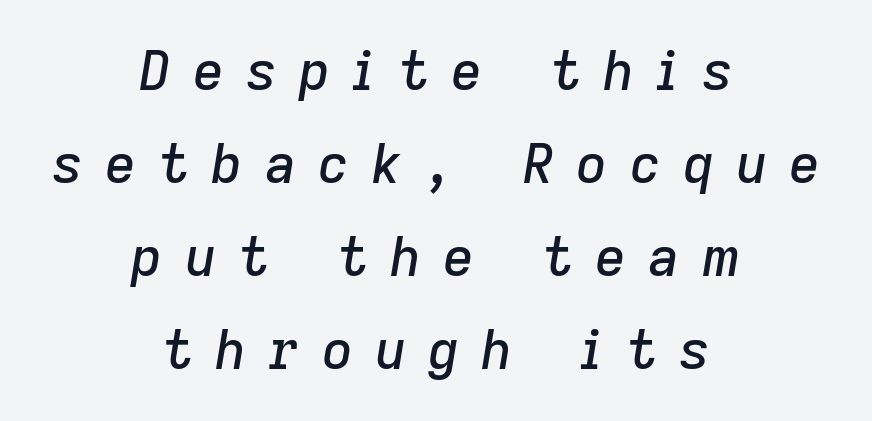
{"italic": "yes", "lean": "right", "slant_degrees": 9, "width": "normal", "stroke_contrast": "low", "x_height": "medium", "monospaced": "no", "underline": "no", "align": "center", "line_spacing_ratio": 1.72, "letter_spacing": "wide", "letter_spacing_em": 0.41, "glyph_px": 54}
